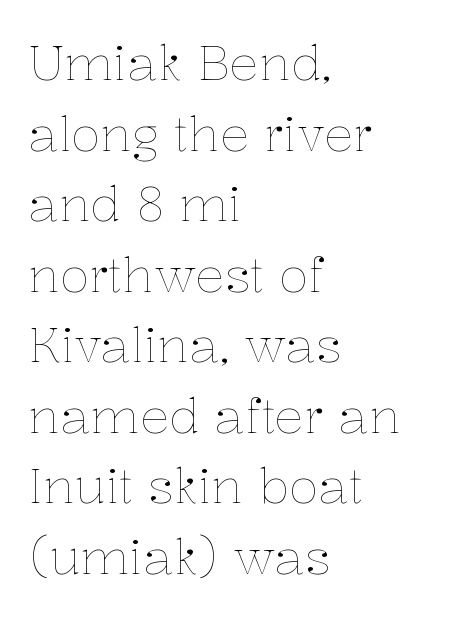
Stroke mass is kept to a normal reading level or below. The tracking reads as untouched default to a designer's eye. Style check: upright. The rendering uses natural spacing where letterforms have individual widths.
